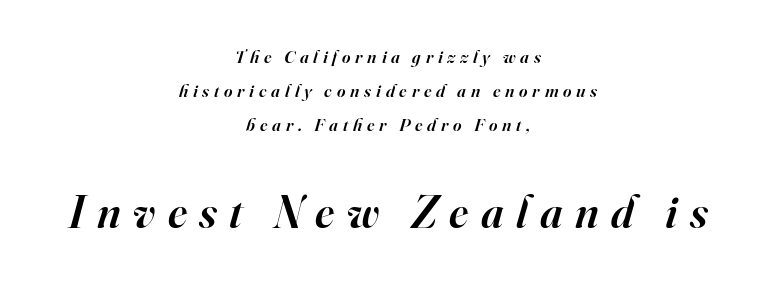
Neither beginnings nor endings align; midpoints do. The rendering uses a semibold face; strokes are thickened but not to full bold. Character size in the trailing block exceeds that of the leading block. Beneath every word, the page is bare.
